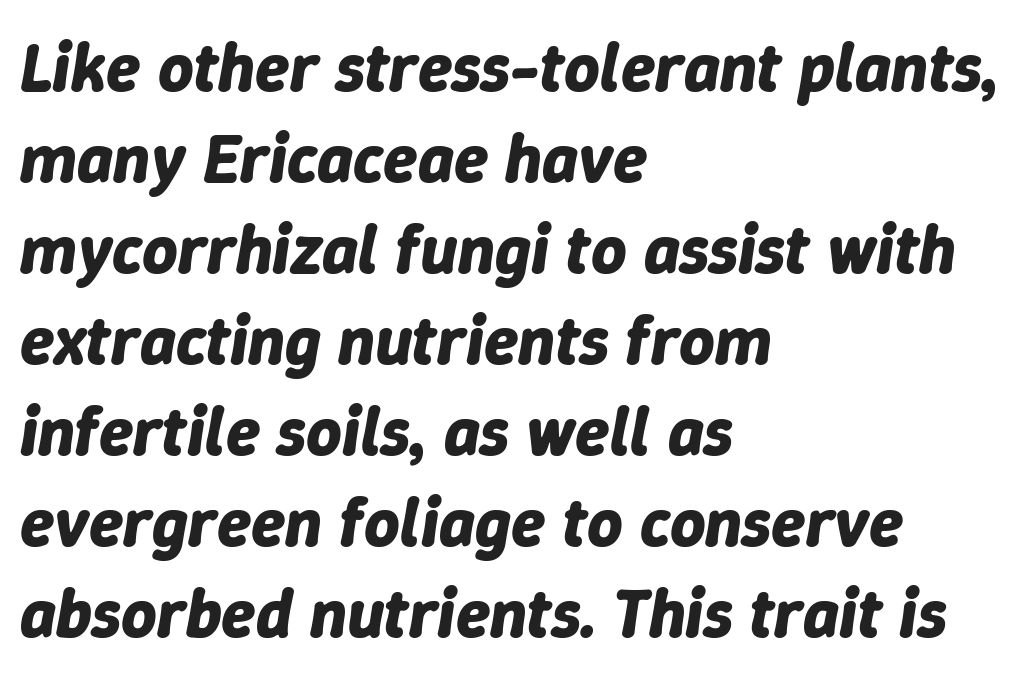
The image shows 69 px bold type, italic (leaning right); set left-aligned, normal line spacing (1.32x), normal letter spacing, not underlined; low stroke contrast and a medium x-height.
